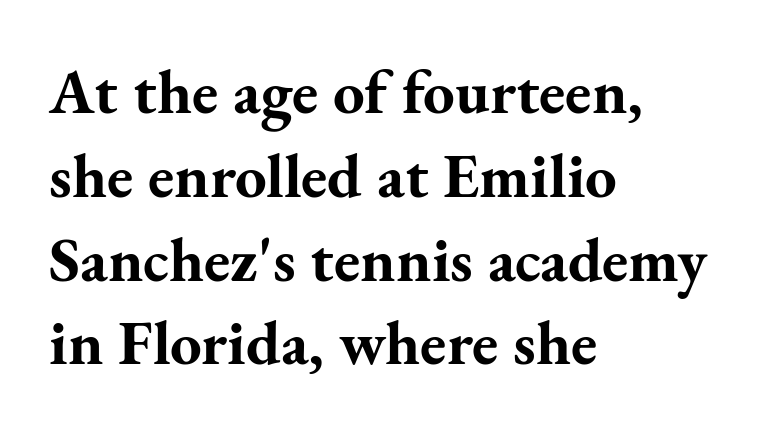
Q: Is the text bold? A: Yes.
Q: Is the text italic (slanted)? A: No, it is upright.
Q: Is the typeface a serif or a sans-serif typeface? A: Serif.
Q: Is the text underlined? A: No.
Q: How is the paragraph aligned? A: Left-aligned.
Q: Is the spacing between letters normal or unusually wide? A: Normal.
Q: Is the spacing between lines tight, normal or loose? A: Normal.
Q: Width (condensed, normal, or wide)? A: Normal.
Q: Stroke contrast? A: Medium.
Q: x-height? A: Small.
Q: Monospaced? A: No.
